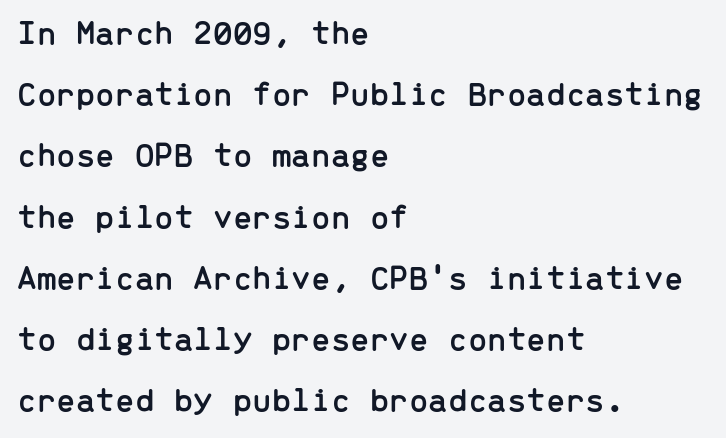
Q: Is the text italic (slanted)? A: No, it is upright.
Q: Is the typeface a serif or a sans-serif typeface? A: Sans-serif.
Q: Is the text underlined? A: No.
Q: How is the paragraph aligned? A: Left-aligned.
Q: Is the spacing between letters normal or unusually wide? A: Normal.
Q: Width (condensed, normal, or wide)? A: Normal.
Q: Stroke contrast? A: Low.
Q: x-height? A: Medium.
Q: Monospaced? A: Yes.
